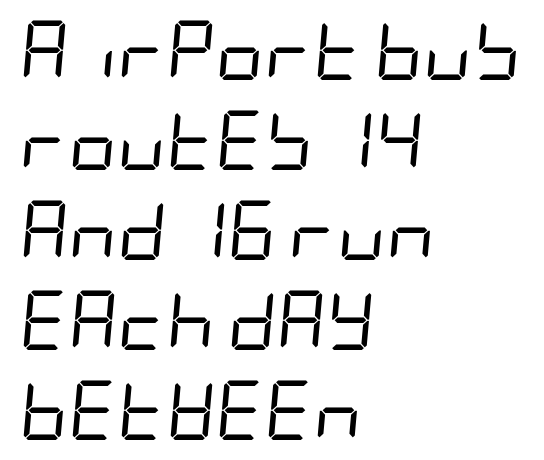
Q: Is the text bold? A: No.
Q: Is the text italic (slanted)? A: Yes, it leans right by about 5 degrees.
Q: Is the text underlined? A: No.
Q: How is the paragraph aligned? A: Left-aligned.
Q: Is the spacing between letters normal or unusually wide? A: Normal.
Q: Is the spacing between lines tight, normal or loose? A: Normal.
Q: Width (condensed, normal, or wide)? A: Condensed.
Q: Stroke contrast? A: Low.
Q: x-height? A: Large.
